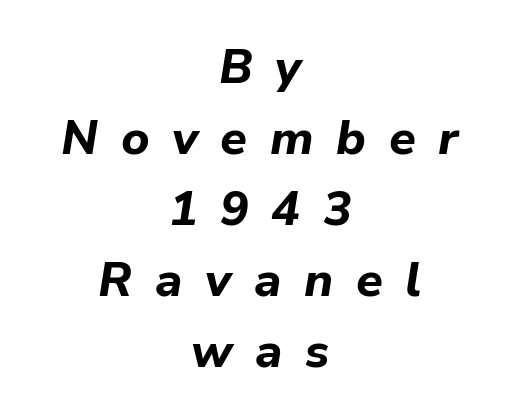
Note the varied advance widths — an 'i' is clearly narrower than an 'm'. Does the weight exceed regular? Yes, all the way to bold. Characters follow at a spacing far wider than the type designer built in. Leftover space on each line is divided equally before and after the words.
